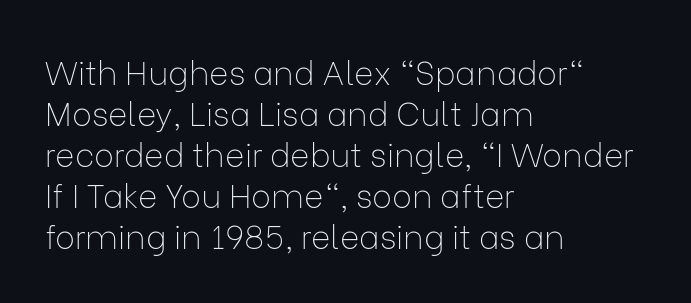
Q: Is the text bold? A: No.
Q: Is the text italic (slanted)? A: No, it is upright.
Q: Is the typeface a serif or a sans-serif typeface? A: Sans-serif.
Q: Is the text underlined? A: No.
Q: How is the paragraph aligned? A: Left-aligned.
Q: Is the spacing between letters normal or unusually wide? A: Normal.
Q: Width (condensed, normal, or wide)? A: Normal.
Q: Stroke contrast? A: Low.
Q: x-height? A: Medium.
Q: Monospaced? A: No.
